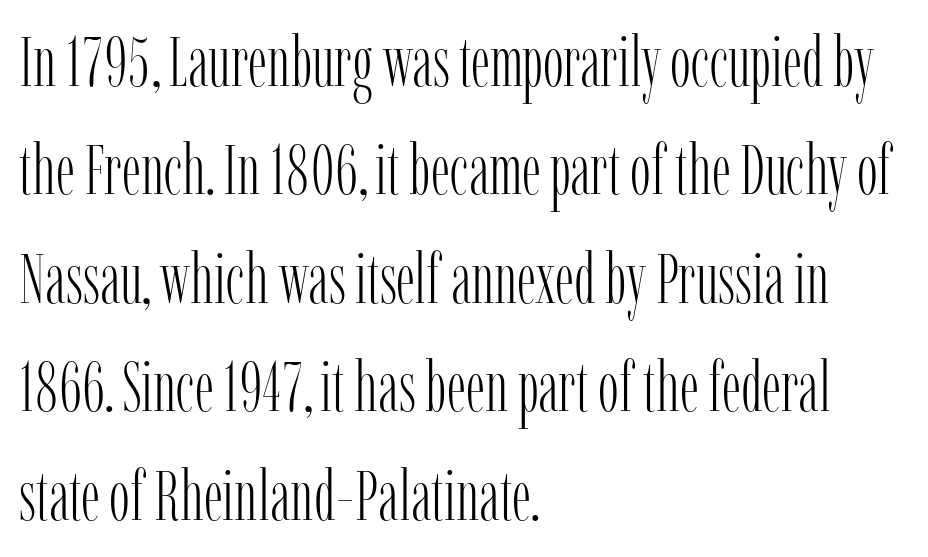
The image shows 70 px light, condensed serif type, upright; set left-aligned, normal line spacing (1.55x), normal letter spacing, not underlined; low stroke contrast and a medium x-height.
